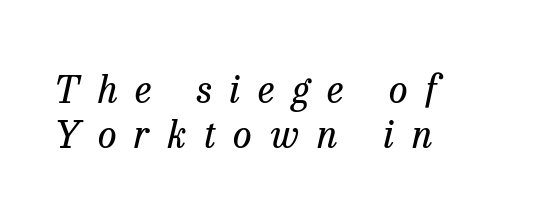
Q: Is the text bold? A: No.
Q: Is the text italic (slanted)? A: Yes, it leans right by about 13 degrees.
Q: Is the typeface a serif or a sans-serif typeface? A: Serif.
Q: Is the text underlined? A: No.
Q: How is the paragraph aligned? A: Left-aligned.
Q: Is the spacing between letters normal or unusually wide? A: Unusually wide.
Q: Width (condensed, normal, or wide)? A: Normal.
Q: Stroke contrast? A: Low.
Q: x-height? A: Medium.
Q: Monospaced? A: No.
